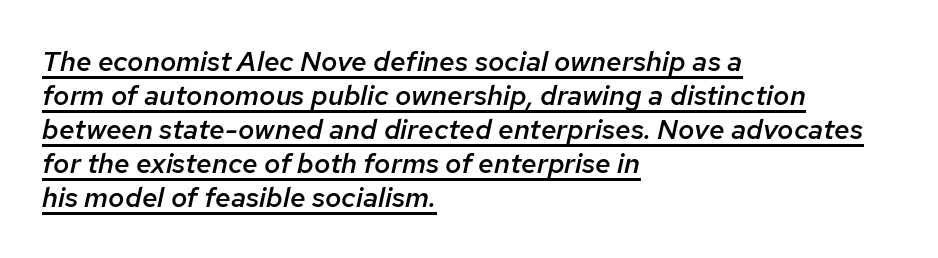
Q: Is the text bold? A: Semi-bold.
Q: Is the text italic (slanted)? A: Yes, it leans right by about 12 degrees.
Q: Is the text underlined? A: Yes.
Q: How is the paragraph aligned? A: Left-aligned.
Q: Is the spacing between letters normal or unusually wide? A: Normal.
Q: Width (condensed, normal, or wide)? A: Normal.
Q: Stroke contrast? A: Low.
Q: x-height? A: Medium.
Q: Monospaced? A: No.
